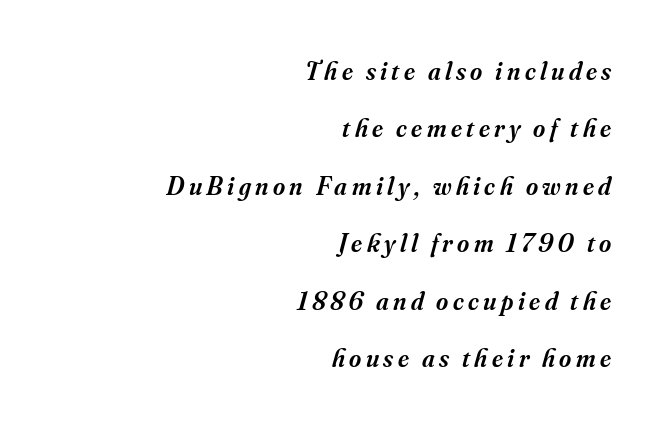
Q: Is the text bold? A: Semi-bold.
Q: Is the text italic (slanted)? A: Yes, it leans right by about 16 degrees.
Q: Is the text underlined? A: No.
Q: How is the paragraph aligned? A: Right-aligned.
Q: Is the spacing between lines tight, normal or loose? A: Loose.
